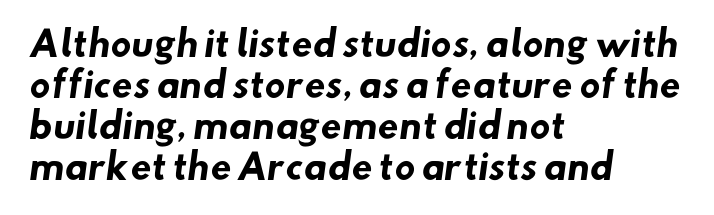
The typeface chosen for these lines omits serifs. The passage is arranged the way most books set body copy — flush left. Underlining? Definitely not there. Weight: bold. Letter spacing: default.
